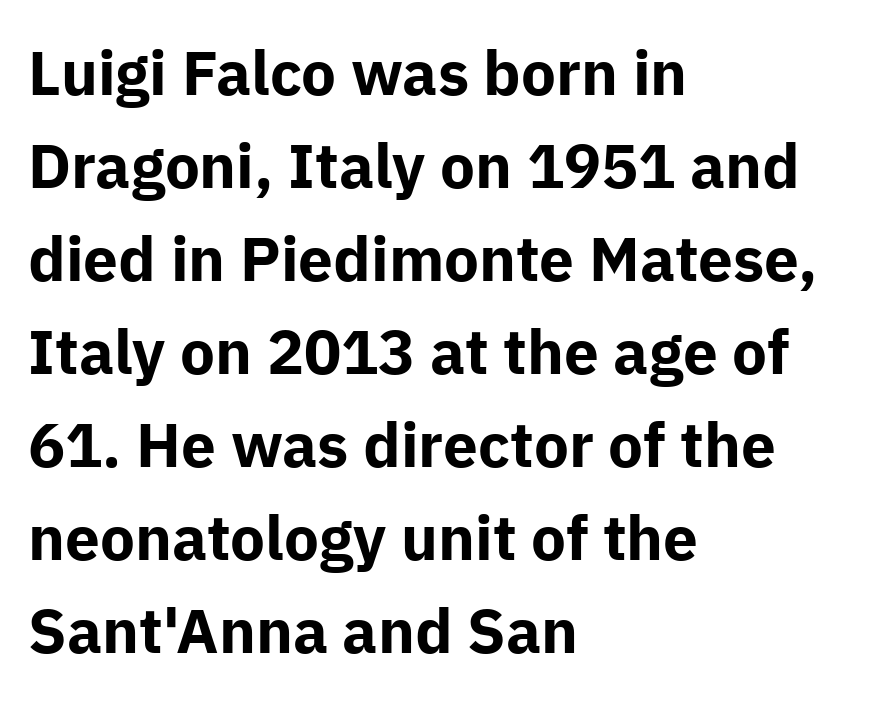
Q: Is the text bold? A: Yes.
Q: Is the text italic (slanted)? A: No, it is upright.
Q: Is the typeface a serif or a sans-serif typeface? A: Sans-serif.
Q: Is the text underlined? A: No.
Q: How is the paragraph aligned? A: Left-aligned.
Q: Is the spacing between letters normal or unusually wide? A: Normal.
Q: Is the spacing between lines tight, normal or loose? A: Normal.
Q: Width (condensed, normal, or wide)? A: Normal.
Q: Stroke contrast? A: Low.
Q: x-height? A: Medium.
Q: Monospaced? A: No.
